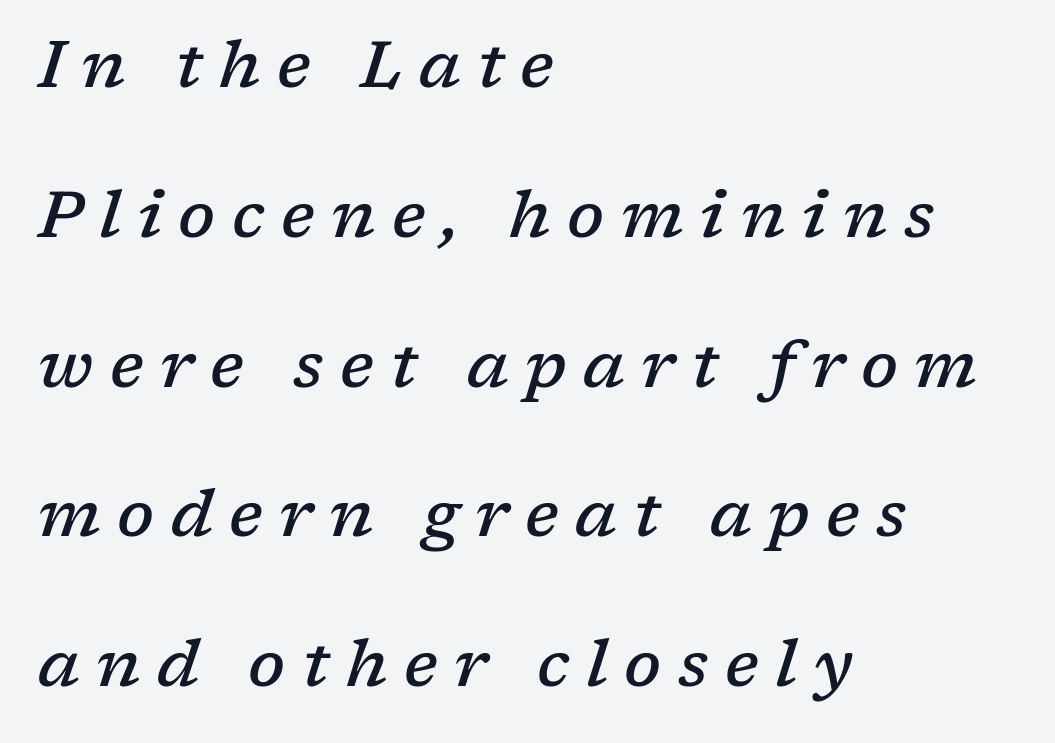
Q: Is the text bold? A: Semi-bold.
Q: Is the text italic (slanted)? A: Yes, it leans right by about 17 degrees.
Q: Is the typeface a serif or a sans-serif typeface? A: Serif.
Q: Is the text underlined? A: No.
Q: How is the paragraph aligned? A: Left-aligned.
Q: Is the spacing between letters normal or unusually wide? A: Unusually wide.
Q: Is the spacing between lines tight, normal or loose? A: Loose.
Q: Width (condensed, normal, or wide)? A: Normal.
Q: Stroke contrast? A: Low.
Q: x-height? A: Medium.
Q: Monospaced? A: No.
